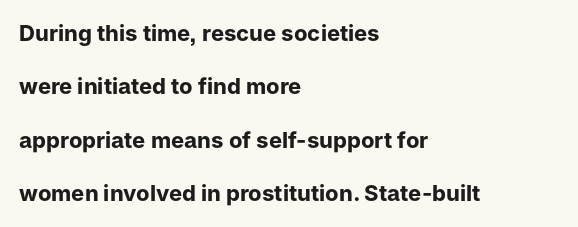
Q: Is the text bold? A: Yes.
Q: Is the text italic (slanted)? A: No, it is upright.
Q: Is the text underlined? A: No.
Q: How is the paragraph aligned? A: Left-aligned.
Q: Is the spacing between letters normal or unusually wide? A: Normal.
Q: Is the spacing between lines tight, normal or loose? A: Loose.
